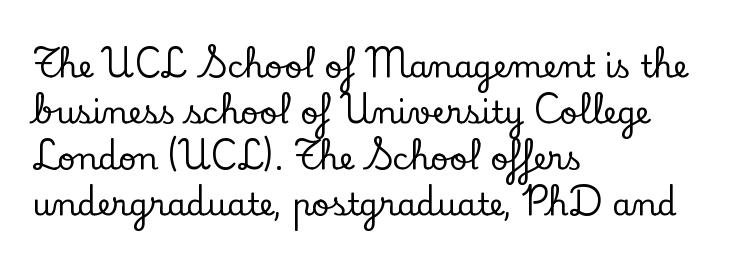
Q: Is the text italic (slanted)? A: No, it is upright.
Q: Is the typeface a serif or a sans-serif typeface? A: Serif.
Q: Is the text underlined? A: No.
Q: How is the paragraph aligned? A: Left-aligned.
Q: Is the spacing between letters normal or unusually wide? A: Normal.
Q: Is the spacing between lines tight, normal or loose? A: Normal.
Q: Width (condensed, normal, or wide)? A: Normal.
Q: Stroke contrast? A: Low.
Q: x-height? A: Small.
Q: Monospaced? A: No.
